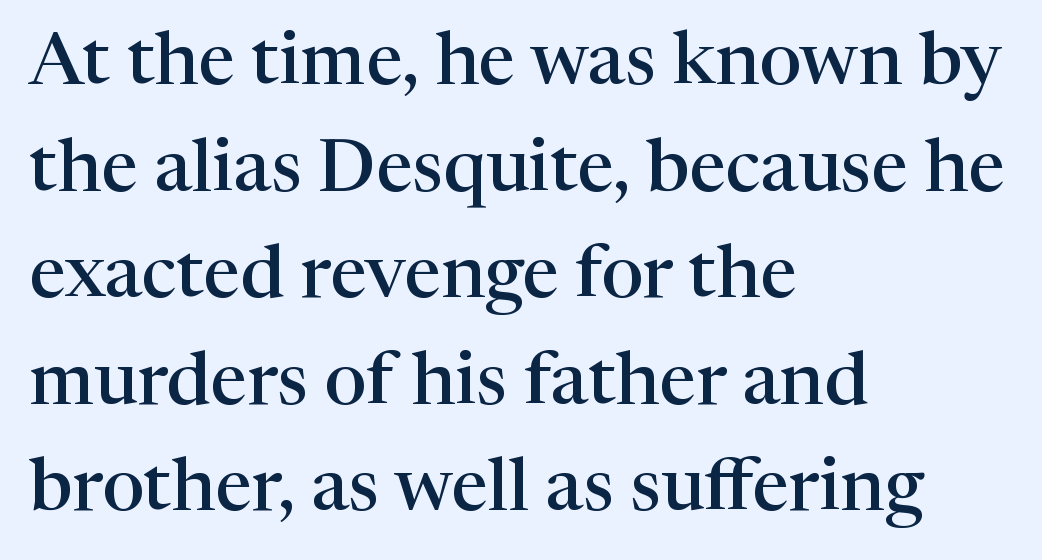
The image shows 74 px semibold serif type, upright; set left-aligned, normal line spacing (1.44x), normal letter spacing, not underlined; high stroke contrast and a medium x-height.
